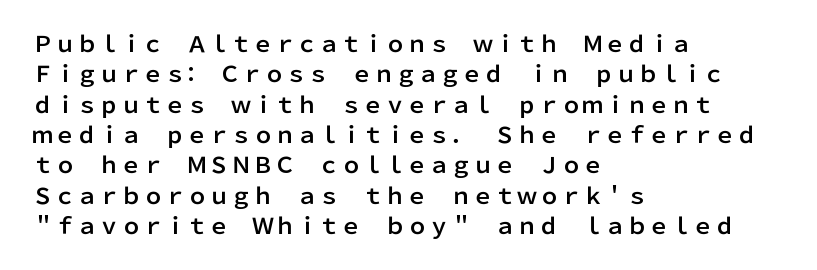
The image shows 22 px text type, upright; set left-aligned, normal line spacing (1.38x), normal letter spacing, not underlined.
